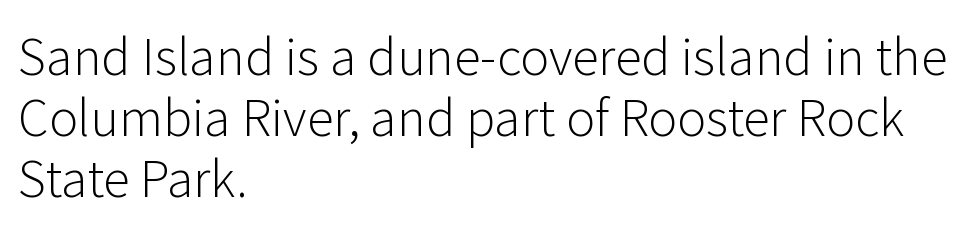
A normal amount of white space separates one row of letters from the next. Underlining? Definitely not there. The weight tops out at a normal text grade. The lettering stays uniformly vertical, giving the passage a roman look. This sample is left-justified, so line endings fall wherever the words run out. Default kerning and tracking; the words read as compact shapes.
